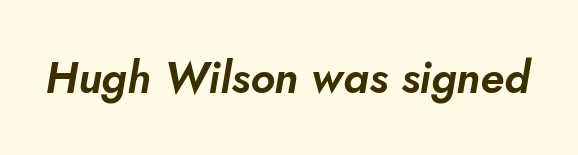
{"italic": "yes", "lean": "right", "slant_degrees": 5, "width": "normal", "stroke_contrast": "low", "x_height": "small", "monospaced": "no", "underline": "no", "letter_spacing": "normal", "letter_spacing_em": 0.0, "glyph_px": 44}
